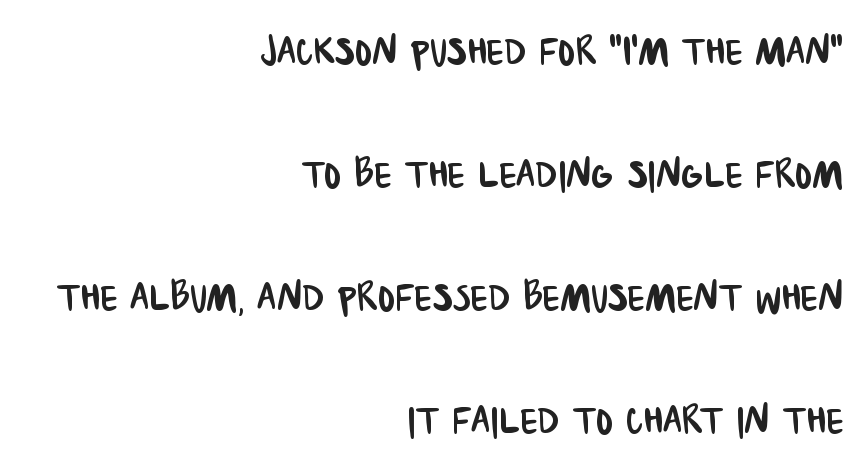
The image shows 51 px condensed sans-serif type; set right-aligned, loose line spacing (2.41x), normal letter spacing, not underlined; low stroke contrast and a large x-height.
